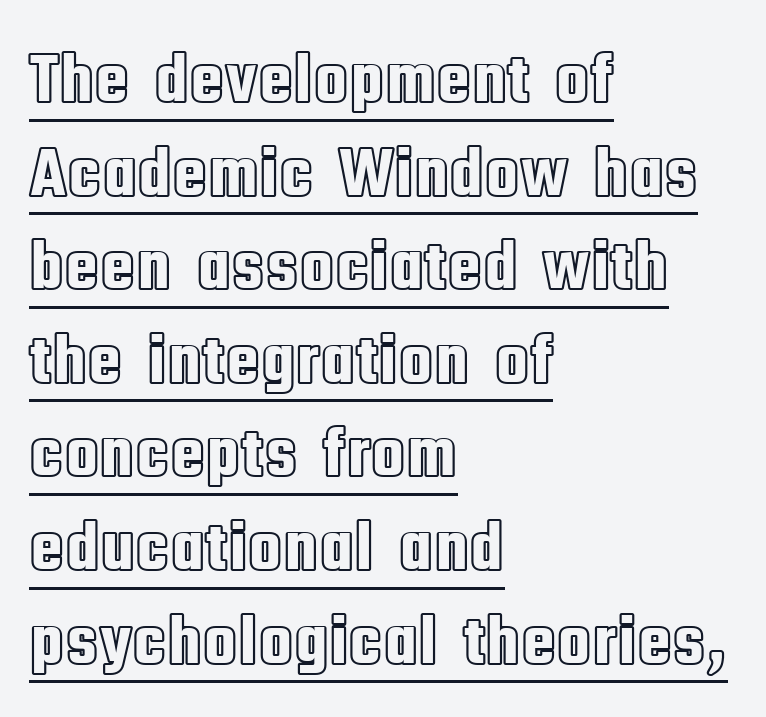
{"italic": "no", "width": "condensed", "x_height": "large", "monospaced": "no", "underline": "yes", "align": "left", "line_spacing": "normal", "line_spacing_ratio": 1.3, "letter_spacing": "normal", "letter_spacing_em": 0.0, "glyph_px": 72}
